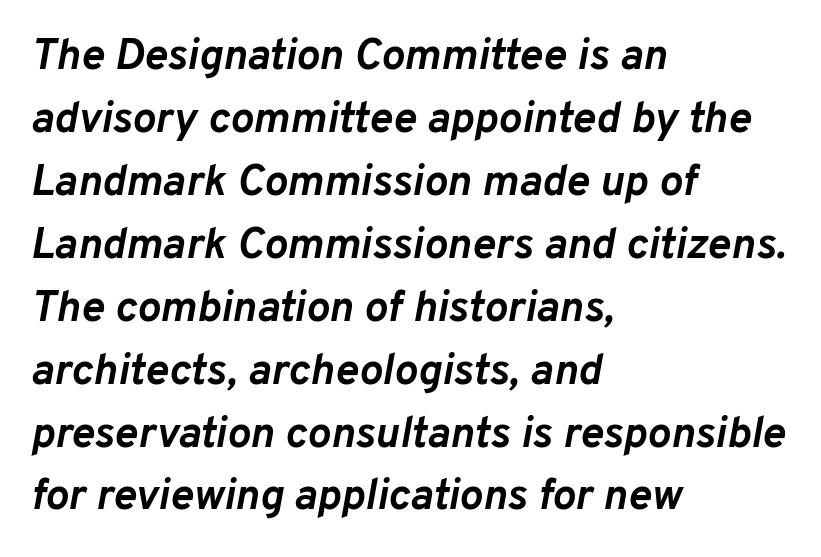
What weight is shown? A full bold with thick strokes. No extra tracking has been applied to these lines. Does the leading feel generous? No, just average. In CSS terms this would be text-align: left. There's an unmistakable incline to the writing here.
